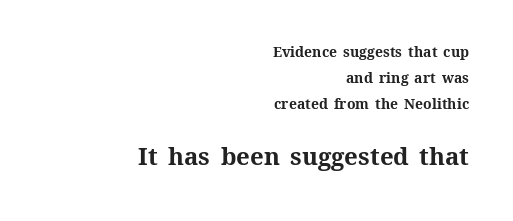
{"italic": "no", "bold": "yes", "underline": "no", "align": "right", "line_spacing_ratio": 1.87, "letter_spacing": "normal", "letter_spacing_em": 0.0, "larger_block": "second", "size_ratio": 1.71, "glyph_px": 24}
